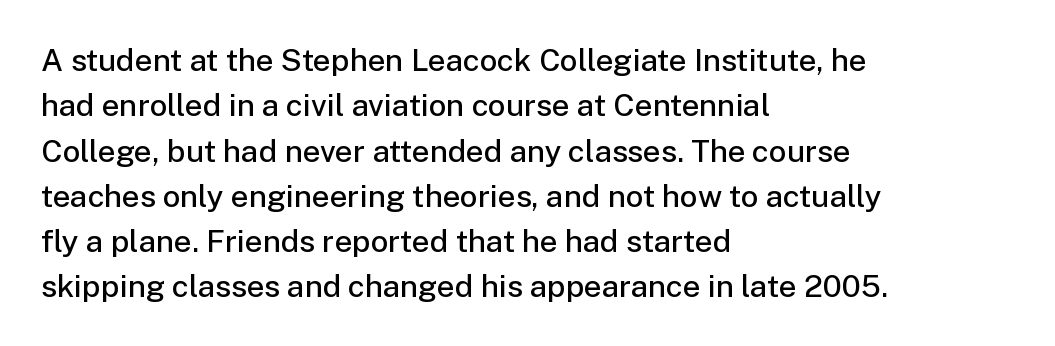
The image shows 31 px semibold sans-serif type, upright; set left-aligned, normal line spacing (1.46x), normal letter spacing, not underlined; low stroke contrast and a medium x-height.
